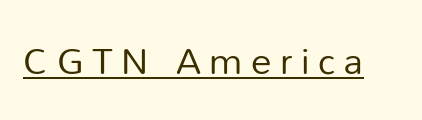
The image shows 37 px regular-weight sans-serif type, upright; set unusually wide letter spacing (+0.23 em), underlined; low stroke contrast and a medium x-height.
